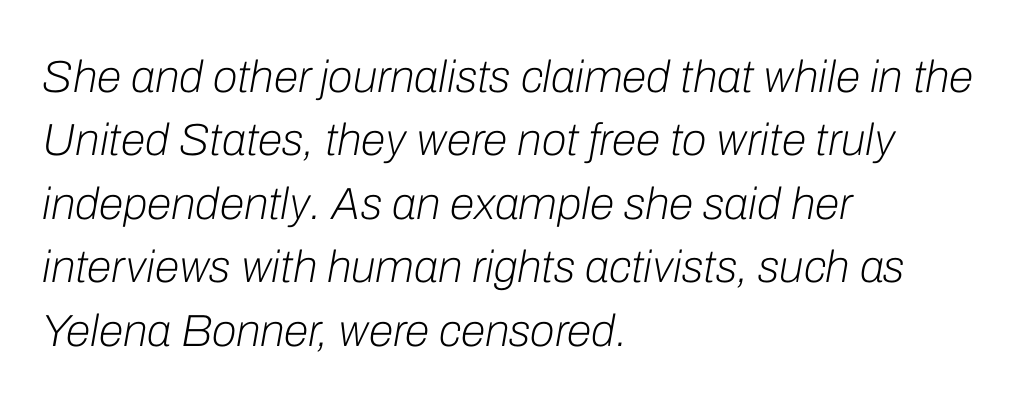
This is not heavy type; no bold has been used. In terms of posture, this sample is oblique. The rows are spaced the way most documents space them. The ragged edge is on the right, which tells us the setting is flush left.
